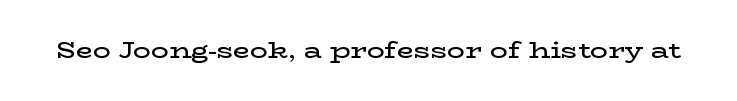
There is no visible air inserted between adjacent glyphs. The characters look somewhat weighty, a semibold short of true bold. Check the space under the baseline: it is left empty. Ascenders rise straight up at ninety degrees.
